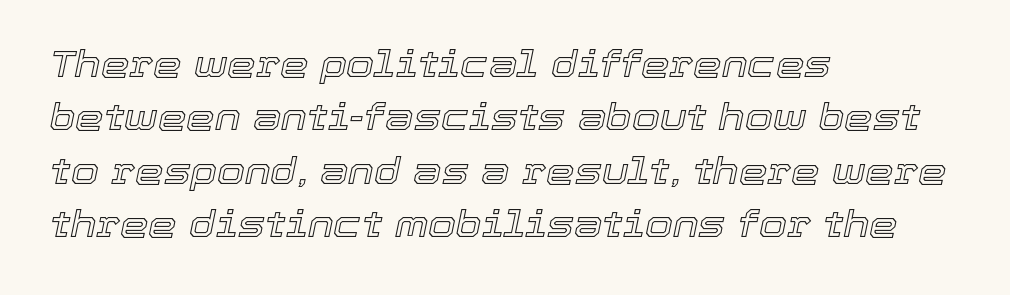
Q: Is the text italic (slanted)? A: Yes, it leans right by about 12 degrees.
Q: Is the text underlined? A: No.
Q: How is the paragraph aligned? A: Left-aligned.
Q: Is the spacing between letters normal or unusually wide? A: Normal.
Q: Is the spacing between lines tight, normal or loose? A: Normal.
Q: Width (condensed, normal, or wide)? A: Normal.
Q: x-height? A: Medium.
Q: Monospaced? A: No.
